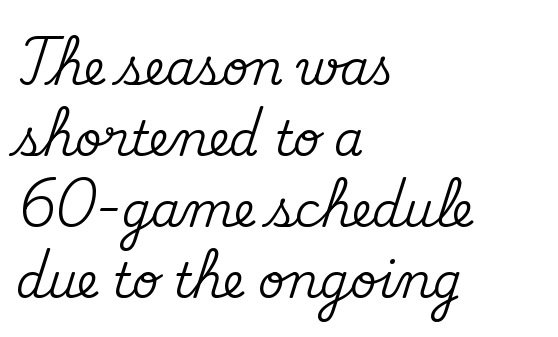
{"serif": "yes", "width": "normal", "stroke_contrast": "medium", "x_height": "small", "monospaced": "no", "underline": "no", "align": "left", "line_spacing": "normal", "line_spacing_ratio": 1.51, "letter_spacing": "normal", "letter_spacing_em": 0.0, "glyph_px": 47}
